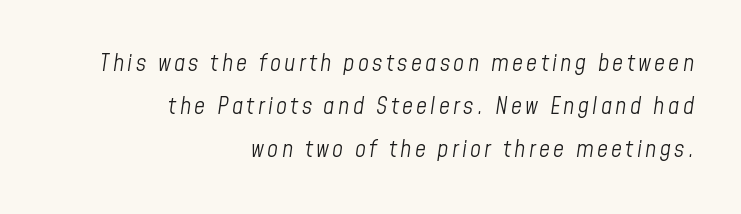
The image shows 24 px text type, italic (leaning right); set right-aligned, line spacing 1.79x, not underlined.
